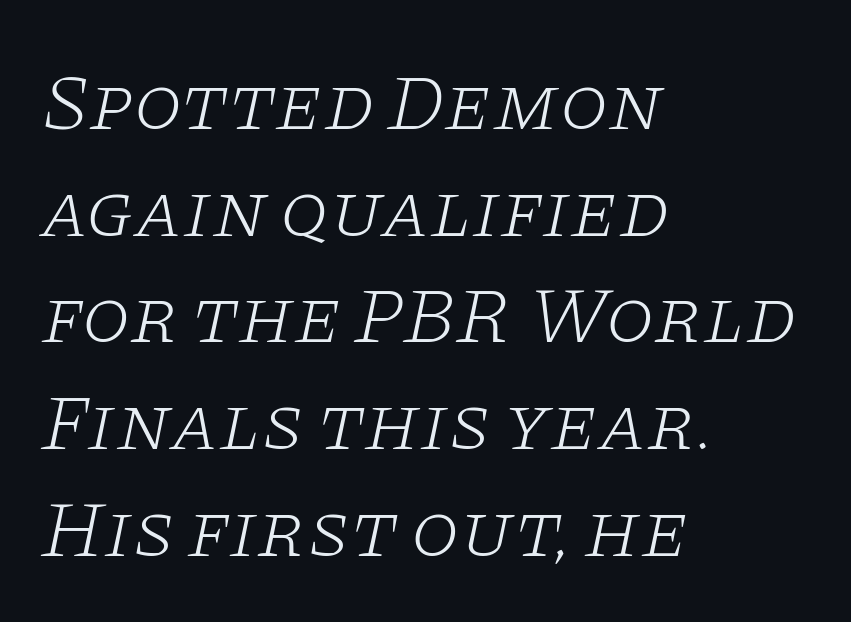
The image shows 79 px light, wide serif type, italic (leaning right); set left-aligned, normal line spacing (1.35x), normal letter spacing, not underlined; low stroke contrast and a large x-height.
